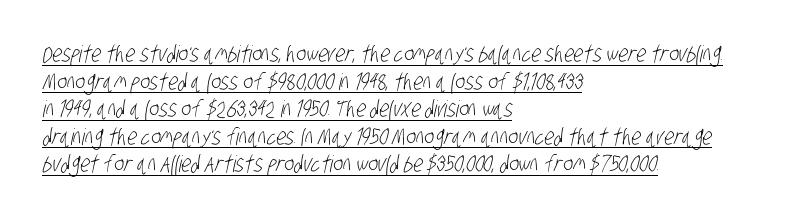
Think standard paragraph weight, or any step lighter than that. This rendering leaves character spacing at its baseline value. Does the copy run flush right? No — it runs flush left. Descenders here cross a horizontal rule under the line.
